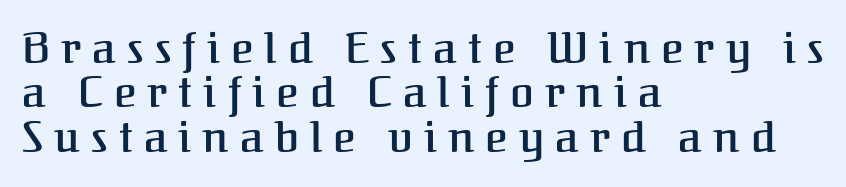
The image shows 43 px semibold serif type, upright; set left-aligned, tight line spacing (1.03x), unusually wide letter spacing (+0.26 em), not underlined; medium stroke contrast and a medium x-height.
